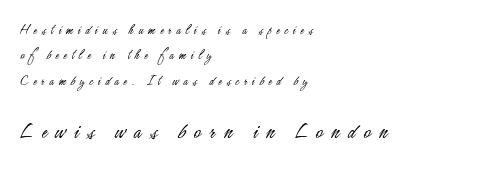
Horizontal alignment here is leftward, the default for most running prose. Weight class: somewhere from thin through regular. Honestly, there is no underline to notice here at all. The line texture is sparse and dotted thanks to wide tracking. Caption: upper text group reduced, lower text group enlarged.
